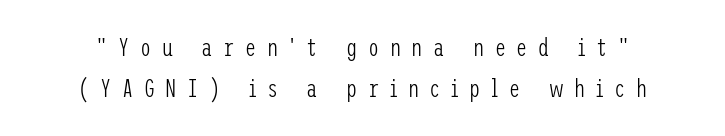
{"italic": "no", "bold": "no", "underline": "no", "line_spacing": "normal", "line_spacing_ratio": 1.63, "letter_spacing": "wide", "letter_spacing_em": 0.42, "glyph_px": 25}
